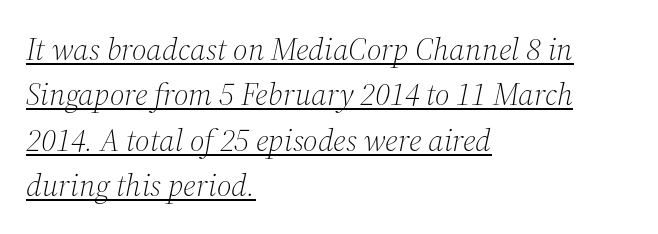
The image shows 32 px light serif type, italic (leaning right); set left-aligned, normal line spacing (1.42x), normal letter spacing, underlined; medium stroke contrast and a medium x-height.
